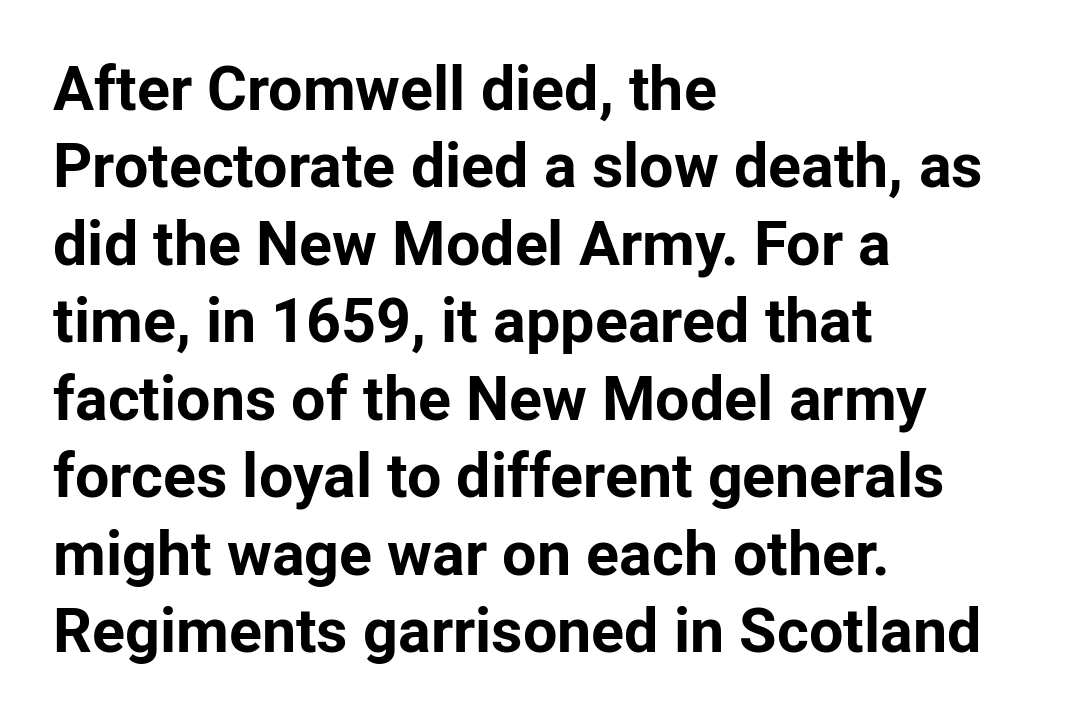
The passage is arranged the way most books set body copy — flush left. Typographically, this falls in the sans-serif category. Heavy, bold letterforms. The space directly below the letters is spotless. Characters follow at the spacing the type designer built in. These lines were composed using upright roman letters.
